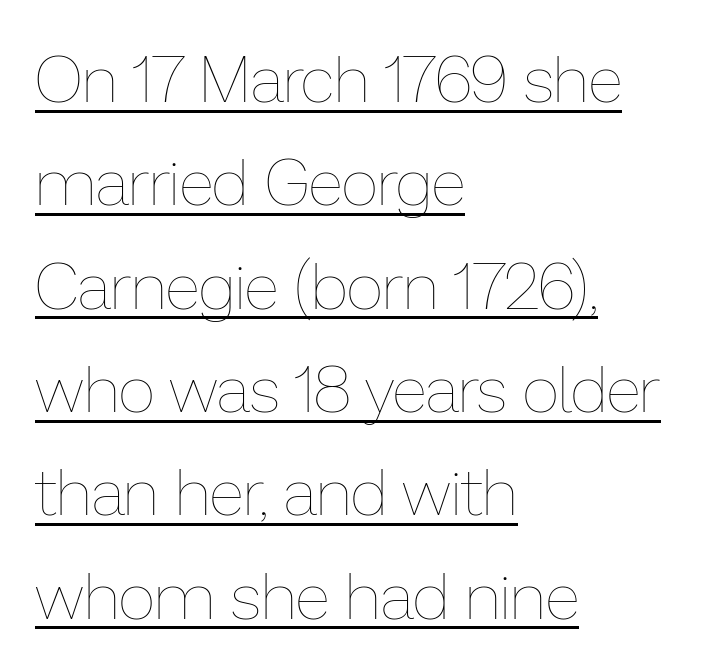
{"italic": "no", "bold": "no", "weight": "thin", "width": "normal", "stroke_contrast": "low", "x_height": "medium", "monospaced": "no", "underline": "yes", "align": "left", "line_spacing": "normal", "line_spacing_ratio": 1.59, "letter_spacing": "normal", "letter_spacing_em": 0.0, "glyph_px": 65}
